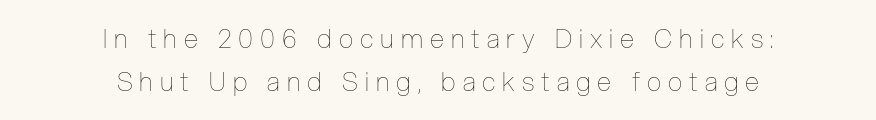
{"italic": "no", "bold": "no", "underline": "no", "align": "center", "line_spacing": "normal", "line_spacing_ratio": 1.66, "letter_spacing": "wide", "letter_spacing_em": 0.27, "glyph_px": 26}
